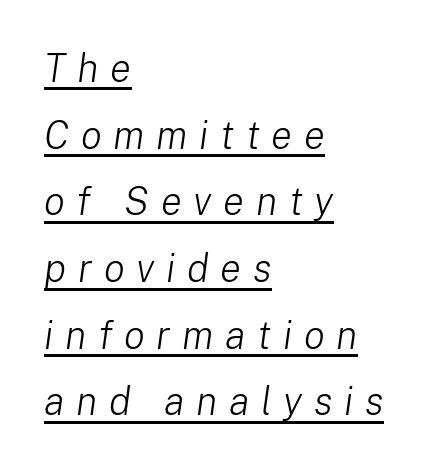
Q: Is the text bold? A: No.
Q: Is the text italic (slanted)? A: Yes, it leans right by about 8 degrees.
Q: Is the text underlined? A: Yes.
Q: How is the paragraph aligned? A: Left-aligned.
Q: Is the spacing between letters normal or unusually wide? A: Unusually wide.
Q: Width (condensed, normal, or wide)? A: Normal.
Q: Stroke contrast? A: Low.
Q: x-height? A: Medium.
Q: Monospaced? A: No.
